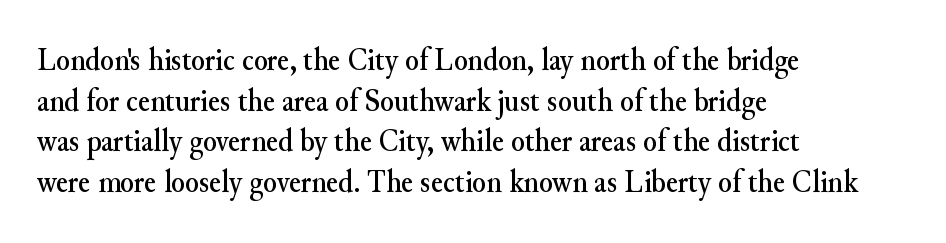
The image shows 32 px serif type, upright; set left-aligned, normal line spacing (1.27x), normal letter spacing, not underlined; medium stroke contrast and a small x-height.
